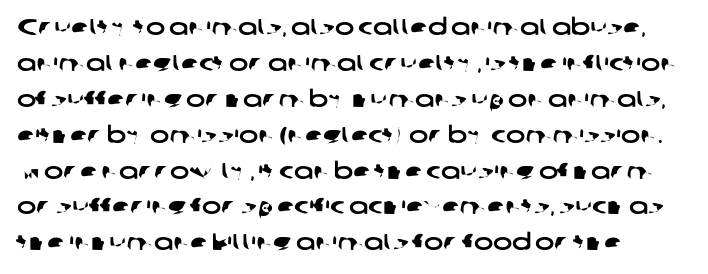
The image shows 23 px text type; set left-aligned, normal line spacing (1.56x), normal letter spacing, not underlined.
